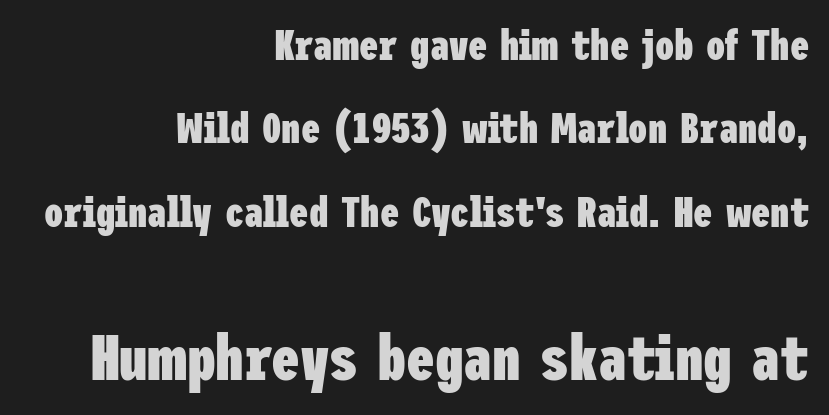
{"serif": "no", "italic": "no", "bold": "yes", "weight": "heavy", "width": "condensed", "stroke_contrast": "low", "x_height": "medium", "underline": "no", "align": "right", "line_spacing": "loose", "line_spacing_ratio": 1.94, "letter_spacing": "normal", "letter_spacing_em": 0.0, "larger_block": "second", "size_ratio": 1.49, "glyph_px": 64}
